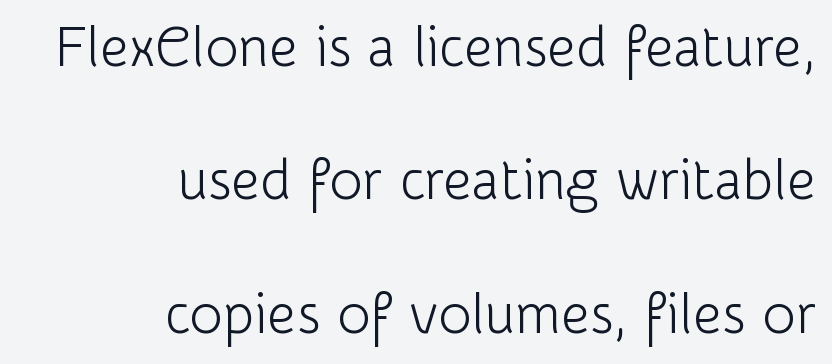
Serif or sans? Sans — the stroke terminals are bare. Does the leading feel generous? Absolutely, it's lavish. Each line ends at the same right margin while the left side varies. Between one letter and the next there's only the usual sliver of space.
